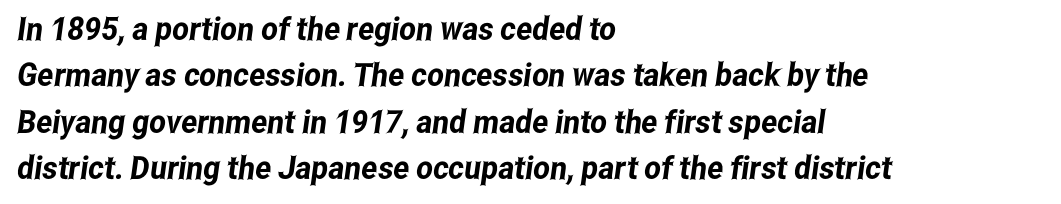
Q: Is the typeface a serif or a sans-serif typeface? A: Sans-serif.
Q: Is the text underlined? A: No.
Q: How is the paragraph aligned? A: Left-aligned.
Q: Is the spacing between letters normal or unusually wide? A: Normal.
Q: Is the spacing between lines tight, normal or loose? A: Normal.
Q: Width (condensed, normal, or wide)? A: Condensed.
Q: Stroke contrast? A: Low.
Q: x-height? A: Medium.
Q: Monospaced? A: No.
